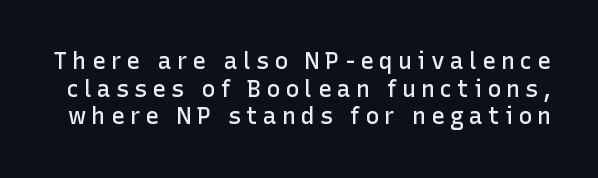
Q: Is the text bold? A: Semi-bold.
Q: Is the text italic (slanted)? A: No, it is upright.
Q: Is the text underlined? A: No.
Q: Is the spacing between letters normal or unusually wide? A: Unusually wide.
